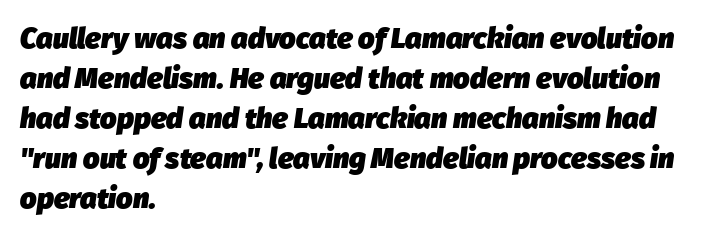
The strip under each line holds only bare page. These lines carry a lot of weight — the face is fully bold. Left-aligned paragraph, ragged on the right. Each new line begins a customary step beneath the previous one. This sample has the flowing, uneven cadence of proportional lettering. Words appear dense and cohesive because spacing is normal.
